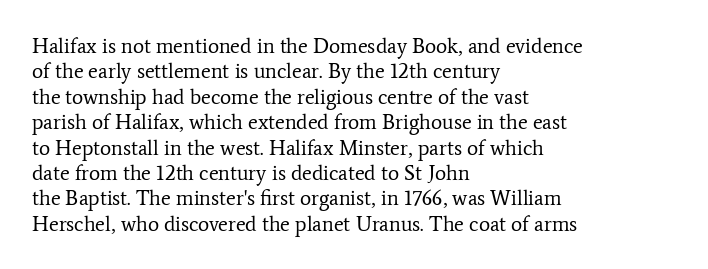
The image shows 21 px text type, upright; set left-aligned, line spacing 1.21x, normal letter spacing, not underlined.
